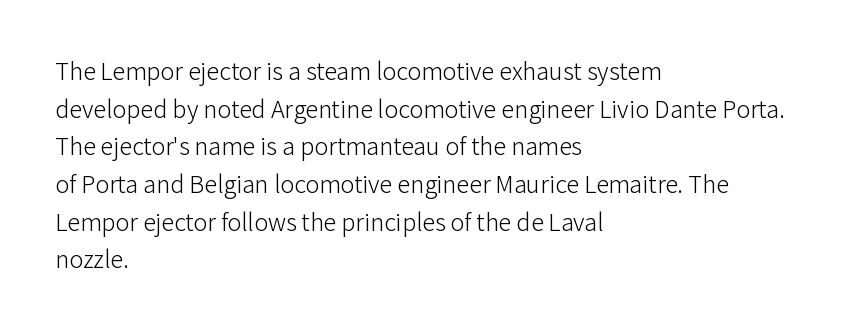
The image shows 26 px text type, upright; set left-aligned, normal line spacing (1.45x), normal letter spacing, not underlined.
